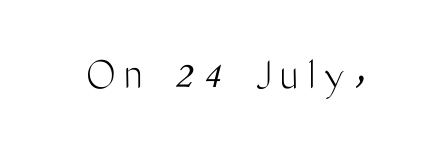
Q: Is the text bold? A: No.
Q: Is the text italic (slanted)? A: No, it is upright.
Q: Is the typeface a serif or a sans-serif typeface? A: Sans-serif.
Q: Is the text underlined? A: No.
Q: Width (condensed, normal, or wide)? A: Condensed.
Q: Stroke contrast? A: Medium.
Q: x-height? A: Medium.
Q: Monospaced? A: No.
